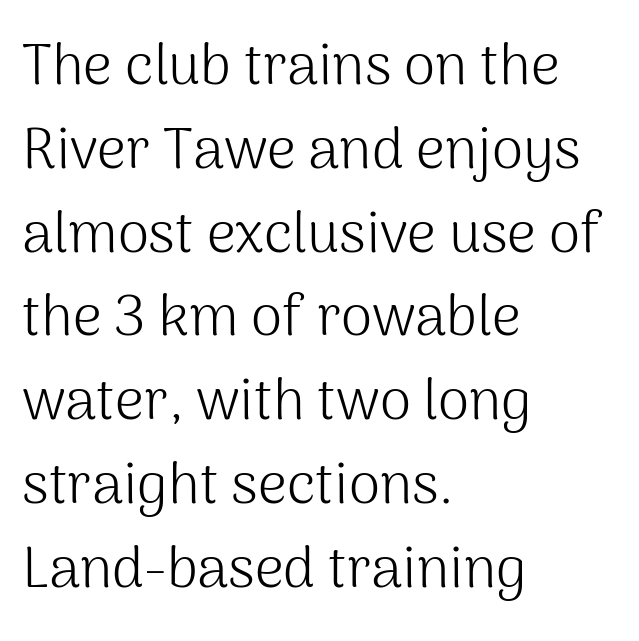
{"serif": "no", "italic": "no", "bold": "no", "weight": "light", "width": "normal", "stroke_contrast": "medium", "x_height": "medium", "monospaced": "no", "underline": "no", "align": "left", "line_spacing": "normal", "line_spacing_ratio": 1.47, "letter_spacing": "normal", "letter_spacing_em": 0.0, "glyph_px": 57}
